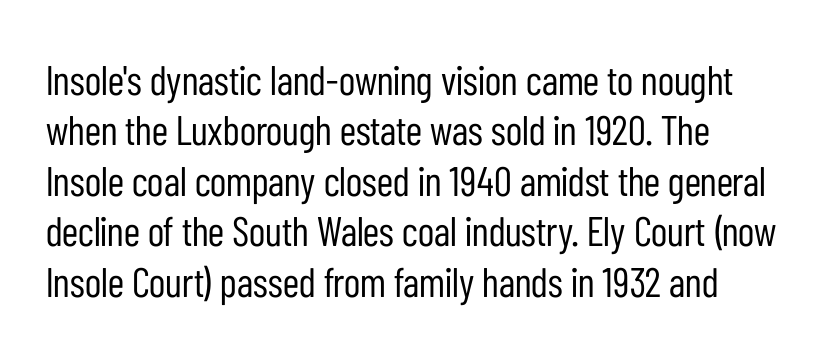
{"serif": "no", "italic": "no", "bold": "no", "weight": "regular", "width": "condensed", "stroke_contrast": "low", "x_height": "medium", "monospaced": "no", "underline": "no", "align": "left", "line_spacing_ratio": 1.23, "letter_spacing": "normal", "letter_spacing_em": 0.0, "glyph_px": 41}
